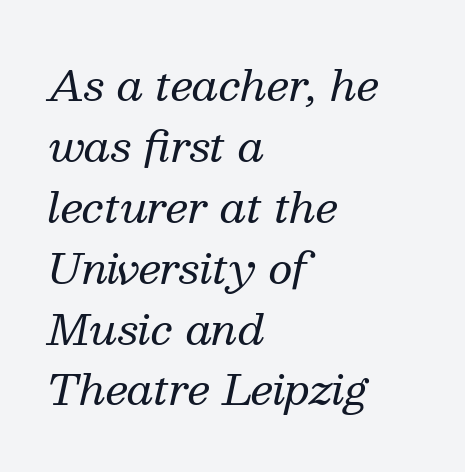
{"serif": "yes", "italic": "yes", "lean": "right", "slant_degrees": 13, "bold": "no", "weight": "regular", "width": "normal", "stroke_contrast": "medium", "x_height": "medium", "monospaced": "no", "underline": "no", "align": "left", "line_spacing": "normal", "line_spacing_ratio": 1.45, "letter_spacing": "normal", "letter_spacing_em": 0.0, "glyph_px": 42}
